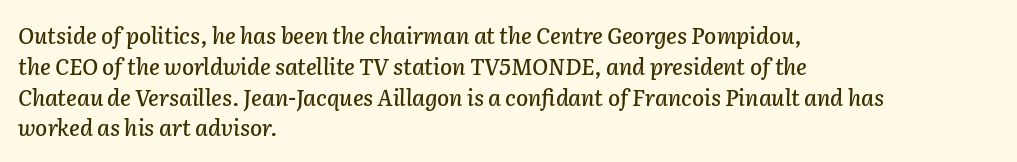
Default kerning and tracking; the words read as compact shapes. All the whitespace from short lines collects on the right. Nobody drew a line under any word here. In terms of posture, this sample is oblique. Does the leading feel generous? No, just average.
